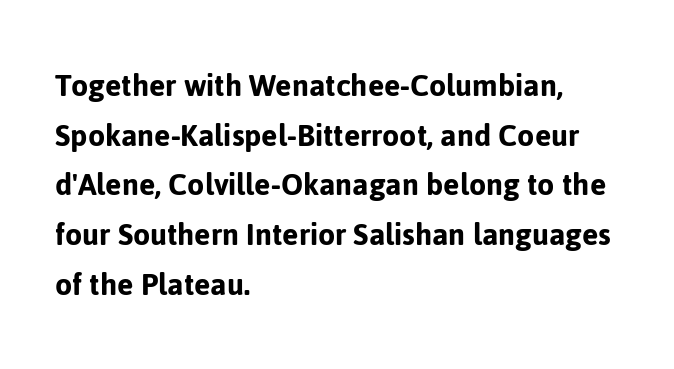
Whoever set this chose a conventional vertical rhythm. Spacing verdict: proportional, widths tailored to each character. Teacher's note: observe the even left margin — that is flush-left alignment. This sample uses a sans-serif face. The gaps between neighbouring characters are ordinary and unremarkable. The gap between lines stays unmarked.
